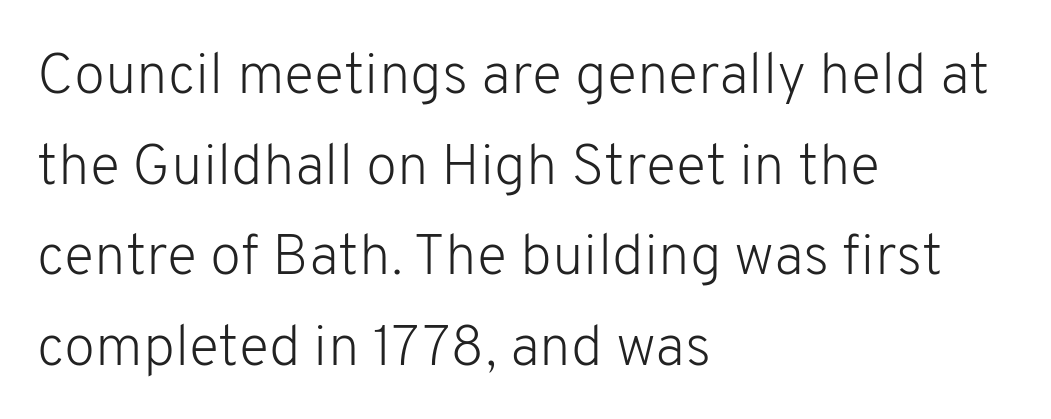
{"serif": "no", "italic": "no", "bold": "no", "weight": "light", "width": "normal", "stroke_contrast": "low", "x_height": "medium", "monospaced": "no", "underline": "no", "align": "left", "line_spacing": "normal", "line_spacing_ratio": 1.59, "letter_spacing": "normal", "letter_spacing_em": 0.0, "glyph_px": 57}
